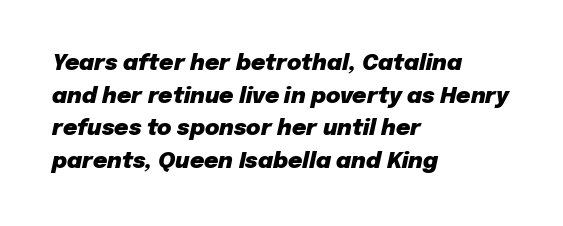
{"italic": "yes", "lean": "right", "slant_degrees": 12, "bold": "yes", "underline": "no", "align": "left", "line_spacing": "normal", "line_spacing_ratio": 1.48, "letter_spacing": "normal", "letter_spacing_em": 0.0, "glyph_px": 22}
